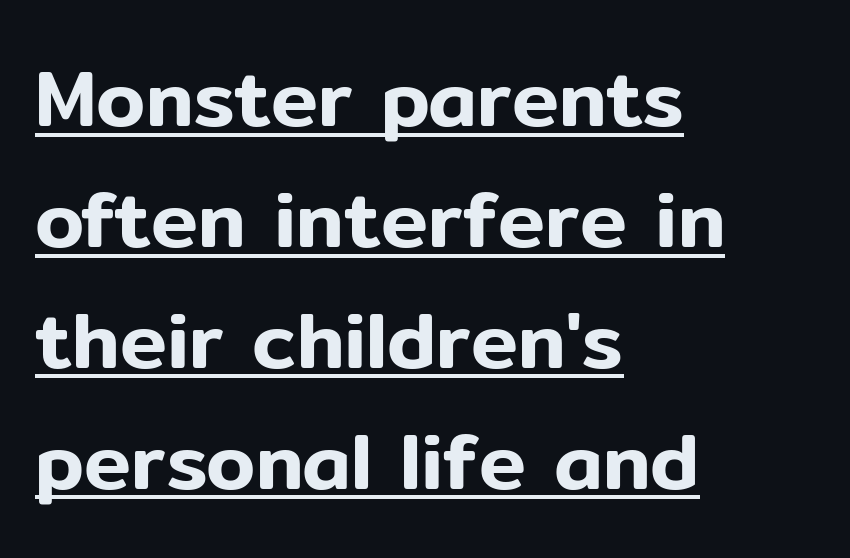
{"serif": "no", "italic": "no", "width": "normal", "stroke_contrast": "low", "x_height": "medium", "monospaced": "no", "underline": "yes", "align": "left", "line_spacing": "normal", "line_spacing_ratio": 1.53, "letter_spacing": "normal", "letter_spacing_em": 0.0, "glyph_px": 79}
